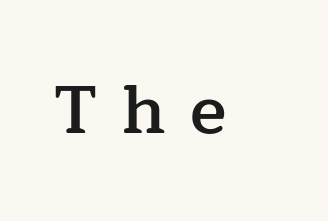
{"serif": "yes", "italic": "no", "bold": "semi", "weight": "semibold", "width": "normal", "stroke_contrast": "low", "x_height": "medium", "monospaced": "no", "underline": "no", "letter_spacing": "wide", "letter_spacing_em": 0.36, "glyph_px": 68}
